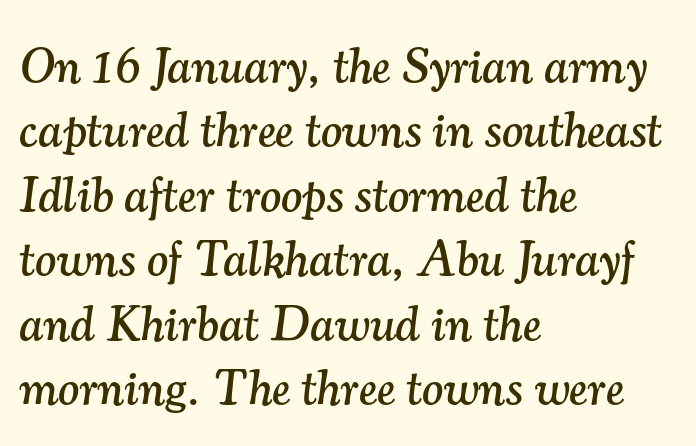
Q: Is the text italic (slanted)? A: Yes, it leans right by about 7 degrees.
Q: Is the typeface a serif or a sans-serif typeface? A: Serif.
Q: Is the text underlined? A: No.
Q: How is the paragraph aligned? A: Left-aligned.
Q: Is the spacing between letters normal or unusually wide? A: Normal.
Q: Is the spacing between lines tight, normal or loose? A: Normal.
Q: Width (condensed, normal, or wide)? A: Normal.
Q: Stroke contrast? A: Medium.
Q: x-height? A: Small.
Q: Monospaced? A: No.
